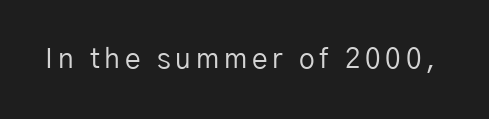
The image shows 28 px regular-weight sans-serif type, upright; set not underlined; low stroke contrast and a medium x-height.
